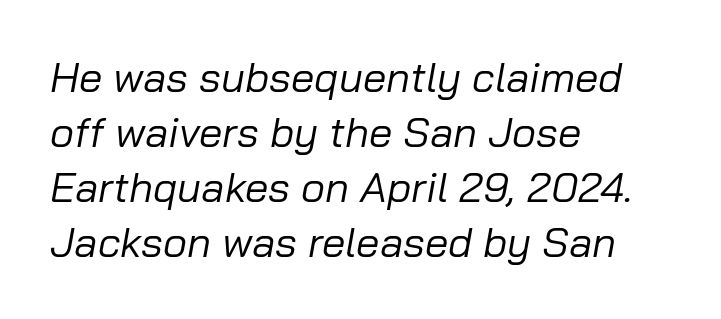
{"italic": "yes", "lean": "right", "slant_degrees": 10, "bold": "no", "weight": "regular", "width": "normal", "stroke_contrast": "low", "x_height": "medium", "monospaced": "no", "underline": "no", "align": "left", "line_spacing": "normal", "line_spacing_ratio": 1.31, "letter_spacing": "normal", "letter_spacing_em": 0.0, "glyph_px": 42}
